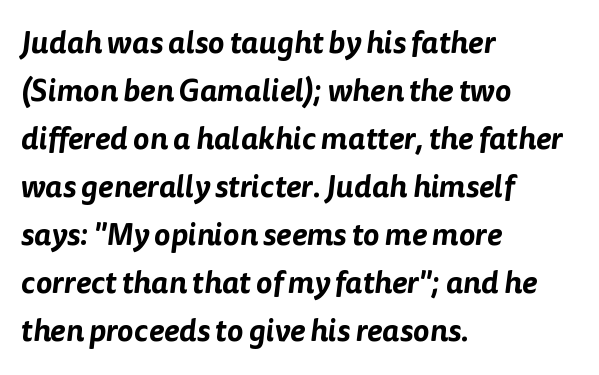
The image shows 31 px sans-serif type; set left-aligned, normal line spacing (1.55x), normal letter spacing, not underlined; low stroke contrast and a medium x-height.
